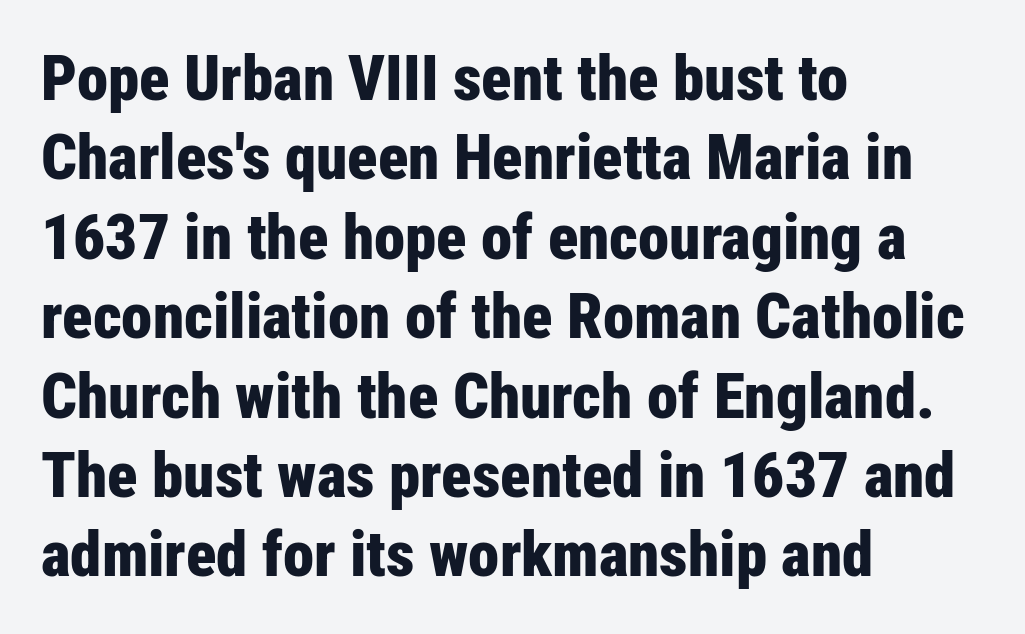
{"serif": "no", "italic": "no", "bold": "yes", "weight": "bold", "width": "condensed", "stroke_contrast": "low", "x_height": "medium", "monospaced": "no", "underline": "no", "align": "left", "line_spacing": "normal", "line_spacing_ratio": 1.26, "letter_spacing": "normal", "letter_spacing_em": 0.0, "glyph_px": 63}
